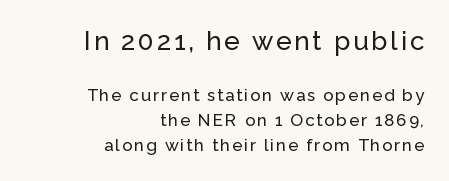
Q: Is the text italic (slanted)? A: No, it is upright.
Q: Is the text underlined? A: No.
Q: How is the paragraph aligned? A: Right-aligned.
Q: Is the spacing between lines tight, normal or loose? A: Normal.
Q: Which block of text is set in a larger size, the first (top) or the second (bottom)? A: The first (top) one.
